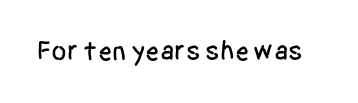
The image shows 28 px condensed sans-serif type, upright; set normal letter spacing, not underlined; low stroke contrast and a large x-height.
